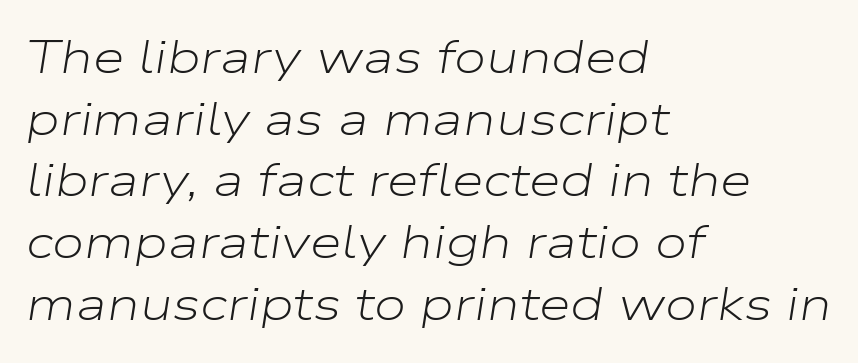
Unmarked baselines from the first word to the last. Is the block centered? No — it sits flush against the left margin. In terms of letterspacing, this is plain default setting. In terms of posture, this sample is oblique.
